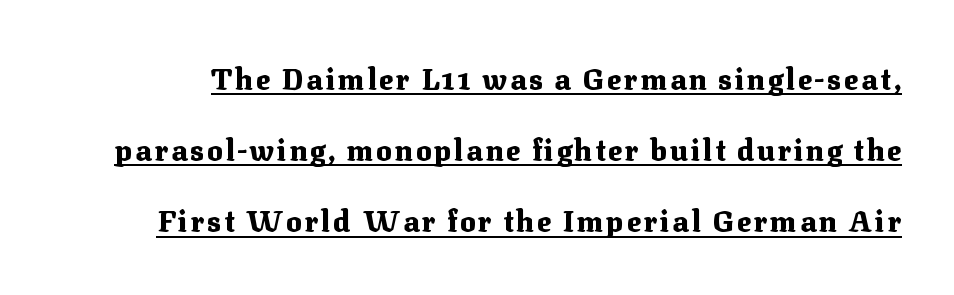
The lettering holds an erect, upright posture throughout. Note the varied advance widths — an 'i' is clearly narrower than an 'm'. Regarding serifs, this sample has them. Students, observe the line beneath the letters — that is underlining.
